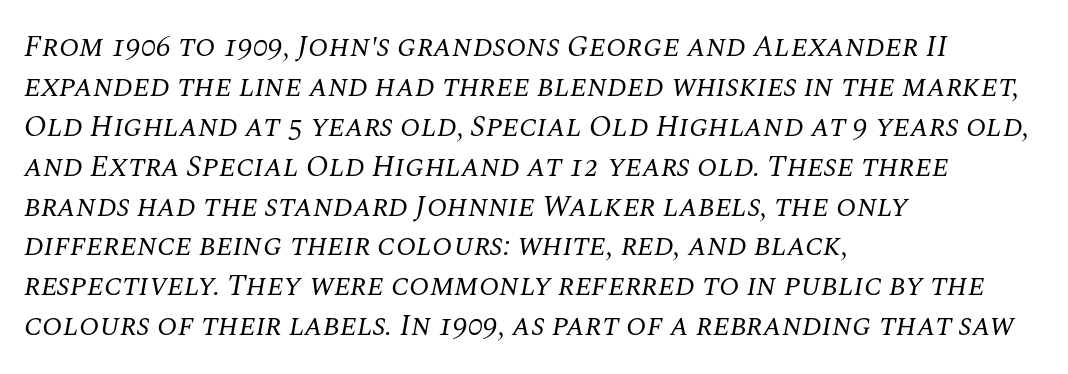
{"serif": "yes", "italic": "yes", "lean": "right", "slant_degrees": 10, "bold": "no", "weight": "regular", "width": "normal", "stroke_contrast": "medium", "x_height": "large", "monospaced": "no", "underline": "no", "align": "left", "line_spacing": "normal", "line_spacing_ratio": 1.33, "letter_spacing": "normal", "letter_spacing_em": 0.0, "glyph_px": 30}
